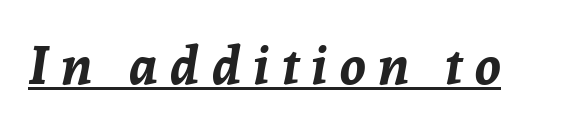
Is the type bold? Yes — the strokes are clearly thick and heavy. What stands out about the letter spacing? Its width — letters are far apart. The words here are underlined. Think of a printed novel: that variable character pitch is what you see here.
